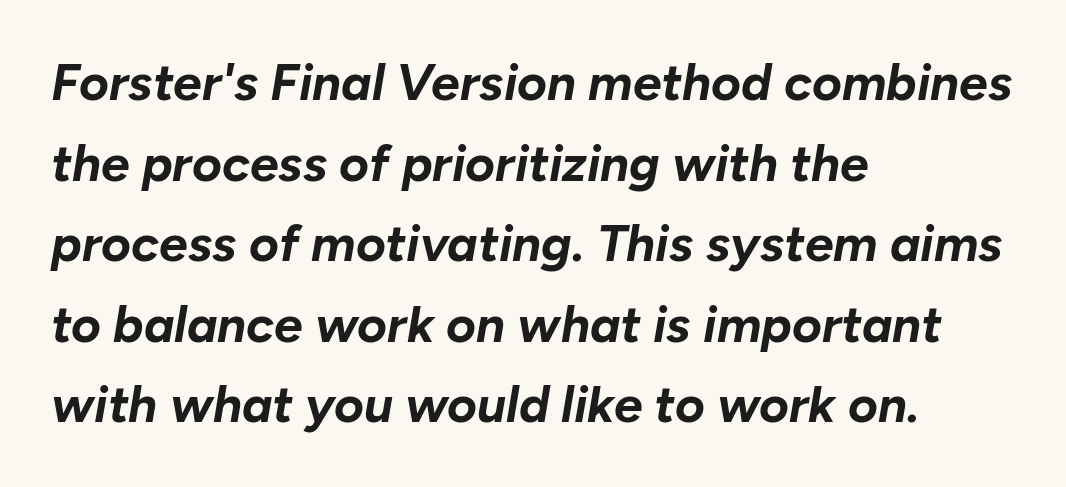
{"italic": "yes", "lean": "right", "slant_degrees": 10, "bold": "yes", "weight": "bold", "width": "normal", "stroke_contrast": "low", "x_height": "medium", "monospaced": "no", "underline": "no", "align": "left", "line_spacing": "normal", "line_spacing_ratio": 1.58, "letter_spacing": "normal", "letter_spacing_em": 0.0, "glyph_px": 51}
